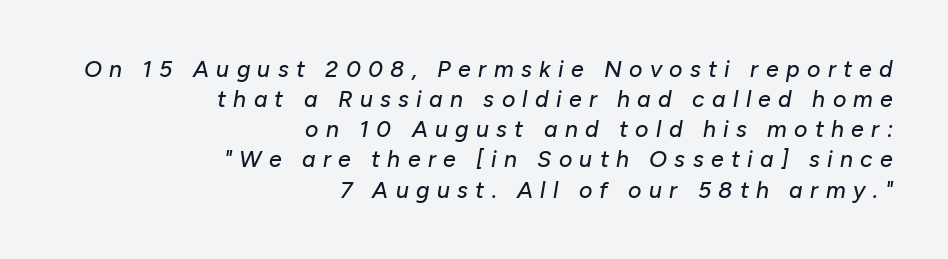
Bare-footed words on every line. These lines were composed using italics. The ragged edge is on the left, which tells us the setting is flush right. Does the leading feel generous? No, just average. Tracking here is generous; glyphs stand well apart from one another.
